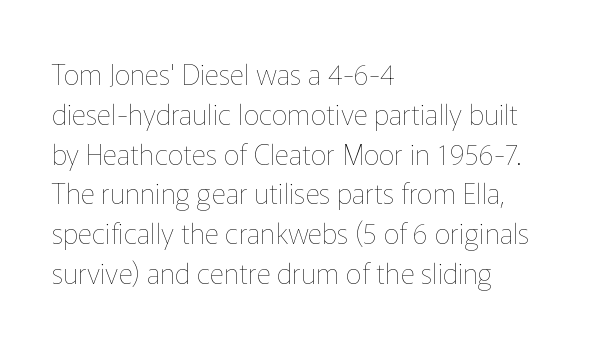
The image shows 28 px thin type, upright; set left-aligned, normal line spacing (1.42x), normal letter spacing, not underlined; low stroke contrast and a medium x-height.
